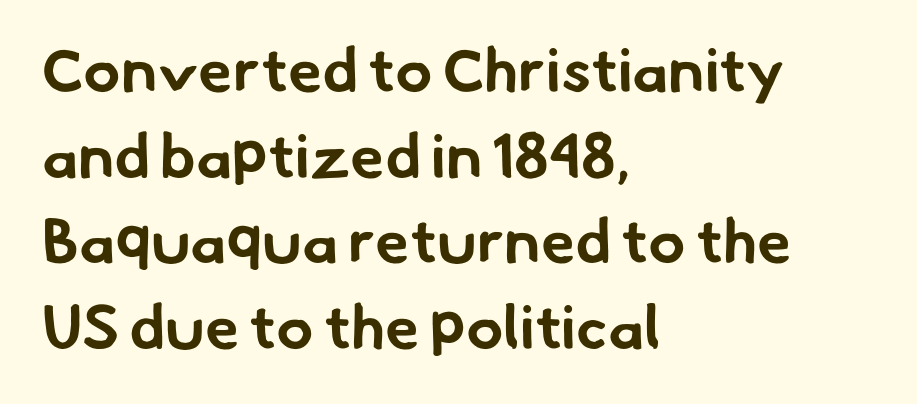
{"serif": "no", "bold": "yes", "weight": "bold", "width": "normal", "stroke_contrast": "low", "x_height": "small", "monospaced": "no", "underline": "no", "align": "left", "line_spacing": "normal", "line_spacing_ratio": 1.38, "letter_spacing": "normal", "letter_spacing_em": 0.0, "glyph_px": 62}
